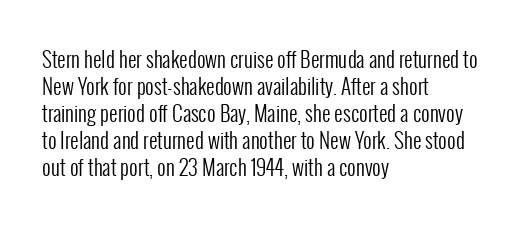
The image shows 21 px text type, upright; set left-aligned, normal line spacing (1.29x), normal letter spacing, not underlined.
